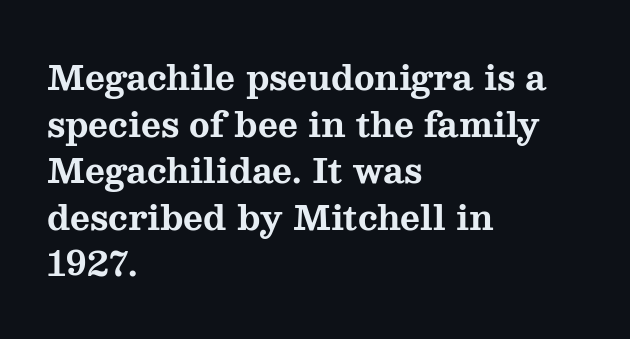
Q: Is the text bold? A: Yes.
Q: Is the text italic (slanted)? A: No, it is upright.
Q: Is the typeface a serif or a sans-serif typeface? A: Serif.
Q: Is the text underlined? A: No.
Q: How is the paragraph aligned? A: Left-aligned.
Q: Is the spacing between letters normal or unusually wide? A: Normal.
Q: Is the spacing between lines tight, normal or loose? A: Normal.
Q: Width (condensed, normal, or wide)? A: Wide.
Q: Stroke contrast? A: Medium.
Q: x-height? A: Medium.
Q: Monospaced? A: No.
